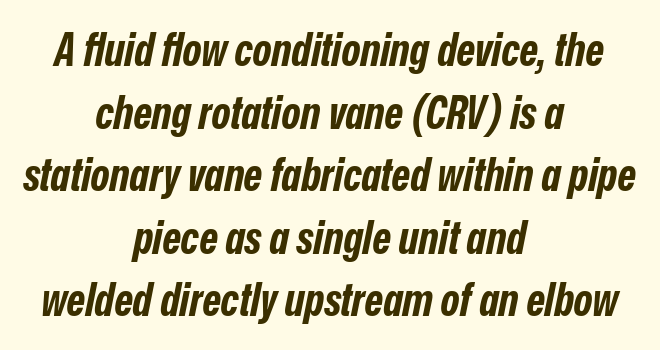
The image shows 45 px bold, condensed type, italic (leaning right); set centered, normal line spacing (1.39x), normal letter spacing, not underlined; low stroke contrast and a medium x-height.
